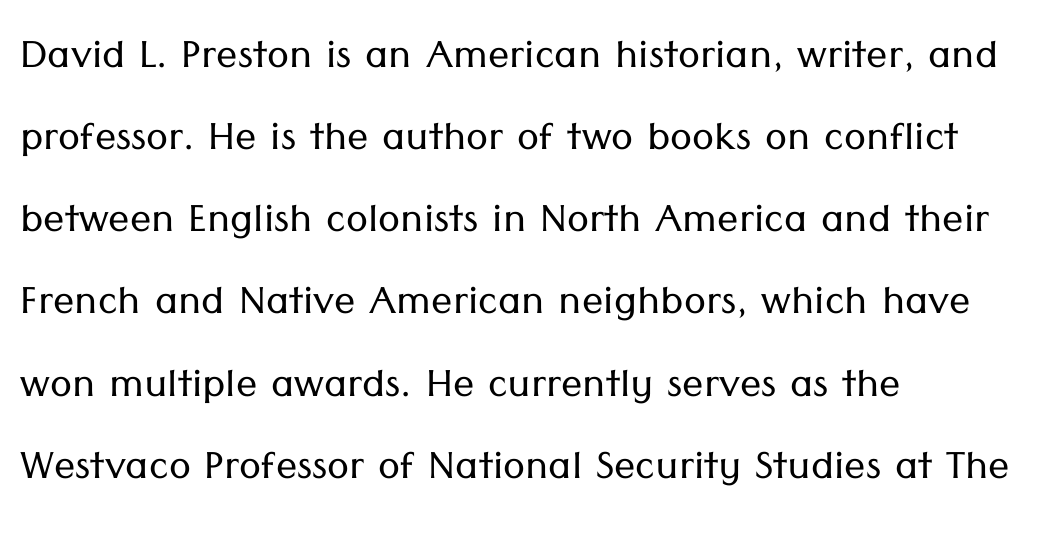
Q: Is the text bold? A: No.
Q: Is the text italic (slanted)? A: No, it is upright.
Q: Is the typeface a serif or a sans-serif typeface? A: Sans-serif.
Q: Is the text underlined? A: No.
Q: How is the paragraph aligned? A: Left-aligned.
Q: Is the spacing between letters normal or unusually wide? A: Normal.
Q: Is the spacing between lines tight, normal or loose? A: Normal.
Q: Width (condensed, normal, or wide)? A: Normal.
Q: Stroke contrast? A: Low.
Q: x-height? A: Medium.
Q: Monospaced? A: No.
